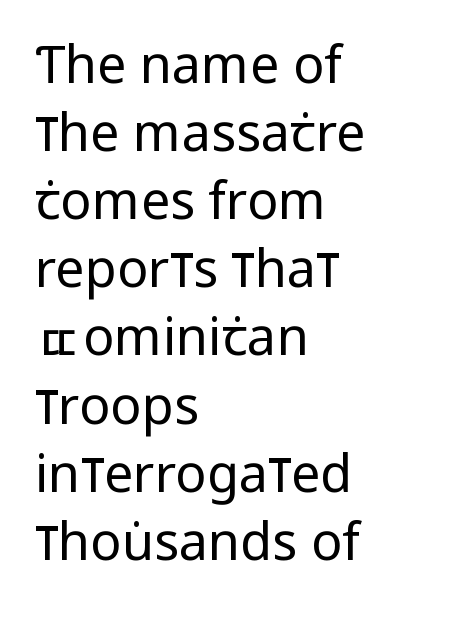
The image shows 52 px regular-weight, condensed sans-serif type, upright; set left-aligned, normal line spacing (1.31x), normal letter spacing, not underlined; low stroke contrast and a large x-height.
